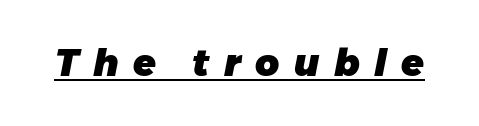
This is underlined copy, the kind a proofreader might mark for attention. Plenty of ink on the page — the face is bold. The letters advance in unequal steps, a hallmark of proportional type. Short note: letters widely spaced. Looking at the ascenders, they clearly lean.
